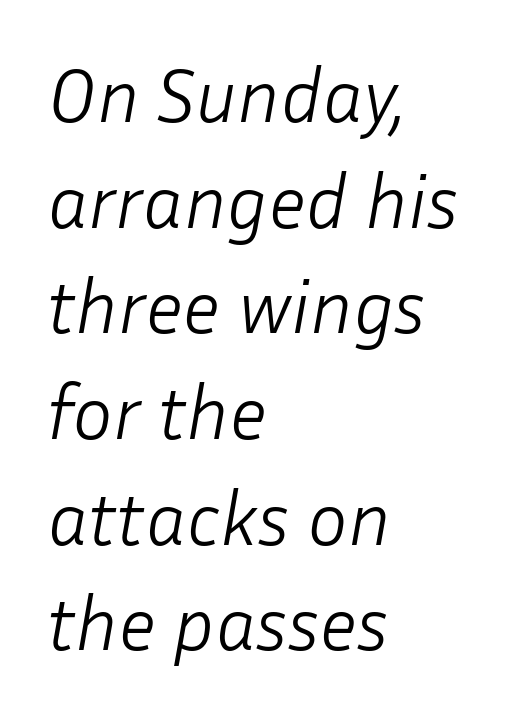
Q: Is the text bold? A: No.
Q: Is the text italic (slanted)? A: Yes, it leans right by about 10 degrees.
Q: Is the text underlined? A: No.
Q: How is the paragraph aligned? A: Left-aligned.
Q: Is the spacing between letters normal or unusually wide? A: Normal.
Q: Is the spacing between lines tight, normal or loose? A: Normal.
Q: Width (condensed, normal, or wide)? A: Normal.
Q: Stroke contrast? A: Low.
Q: x-height? A: Medium.
Q: Monospaced? A: No.
